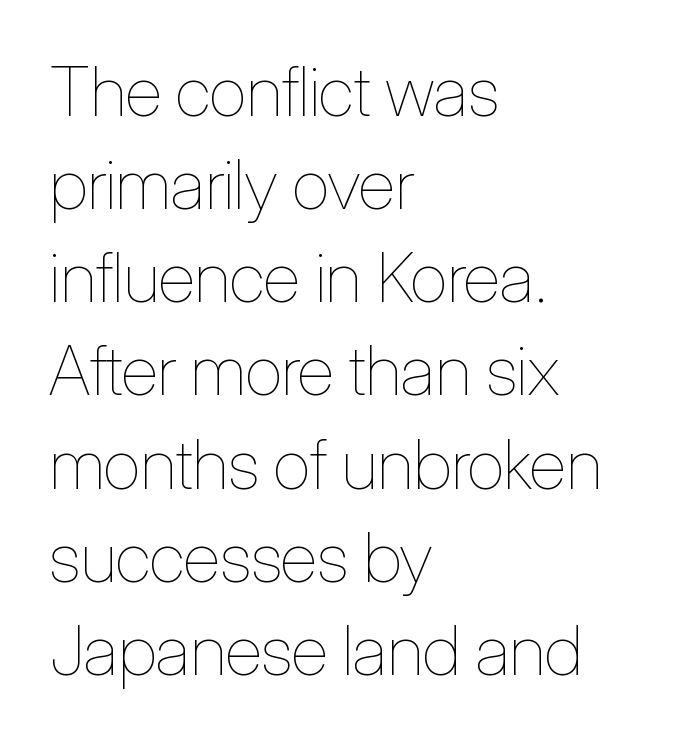
The image shows 69 px thin, condensed type, upright; set left-aligned, normal line spacing (1.35x), normal letter spacing, not underlined; low stroke contrast and a medium x-height.
